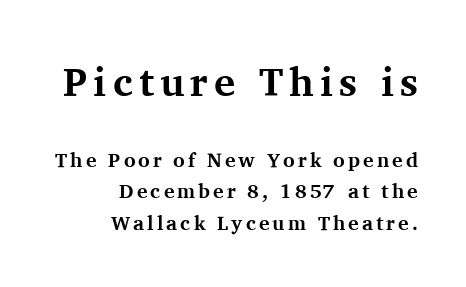
{"serif": "yes", "italic": "no", "bold": "yes", "weight": "bold", "width": "normal", "stroke_contrast": "medium", "x_height": "medium", "monospaced": "no", "underline": "no", "align": "right", "line_spacing": "normal", "line_spacing_ratio": 1.57, "larger_block": "first", "size_ratio": 2.0, "glyph_px": 40}
